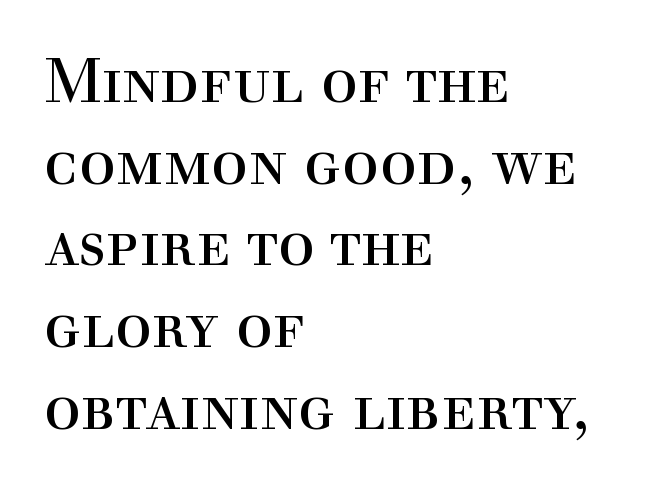
{"serif": "yes", "italic": "no", "bold": "no", "weight": "regular", "width": "normal", "x_height": "medium", "monospaced": "no", "underline": "no", "align": "left", "line_spacing": "normal", "line_spacing_ratio": 1.34, "letter_spacing": "normal", "letter_spacing_em": 0.0, "glyph_px": 61}
